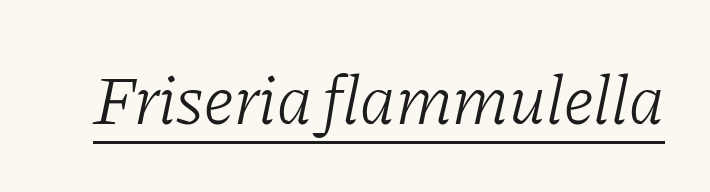
{"serif": "yes", "italic": "yes", "lean": "right", "slant_degrees": 11, "bold": "no", "weight": "light", "width": "normal", "stroke_contrast": "low", "x_height": "medium", "monospaced": "no", "underline": "yes", "letter_spacing": "normal", "letter_spacing_em": 0.0, "glyph_px": 70}
